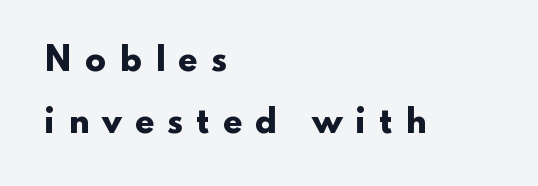
The image shows 31 px heavy, wide sans-serif type, upright; set left-aligned, loose line spacing (2.0x), unusually wide letter spacing (+0.41 em), not underlined; low stroke contrast and a small x-height.
